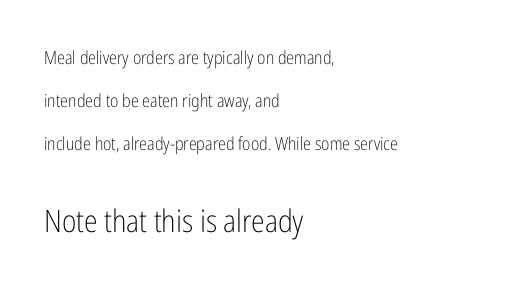
{"serif": "no", "italic": "no", "bold": "no", "weight": "light", "width": "condensed", "stroke_contrast": "low", "x_height": "medium", "monospaced": "no", "underline": "no", "align": "left", "line_spacing": "loose", "line_spacing_ratio": 2.4, "letter_spacing": "normal", "letter_spacing_em": 0.0, "larger_block": "second", "size_ratio": 1.72, "glyph_px": 31}
